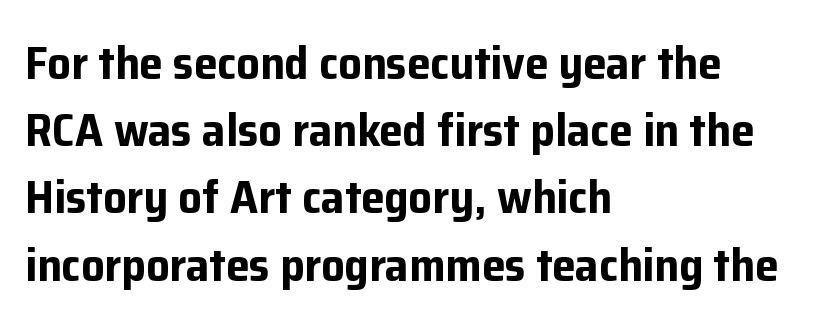
{"serif": "no", "italic": "no", "bold": "yes", "weight": "bold", "width": "normal", "stroke_contrast": "low", "x_height": "medium", "monospaced": "no", "underline": "no", "align": "left", "line_spacing": "normal", "line_spacing_ratio": 1.43, "letter_spacing": "normal", "letter_spacing_em": 0.0, "glyph_px": 47}
